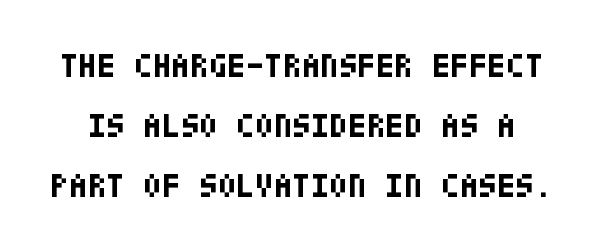
The image shows 34 px bold, condensed sans-serif type, upright; set line spacing 1.77x, normal letter spacing, not underlined; low stroke contrast and a large x-height.
